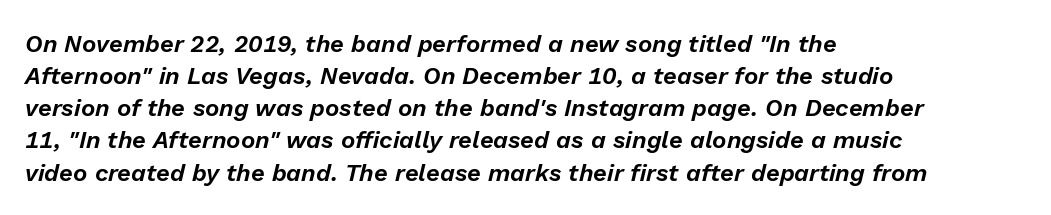
Underline: absent. A typesetter would call this leading conventional body-copy spacing. The whole block is typeset with a tilt. Horizontal alignment here is leftward, the default for most running prose. The letterforms sit shoulder to shoulder at normal distance.
